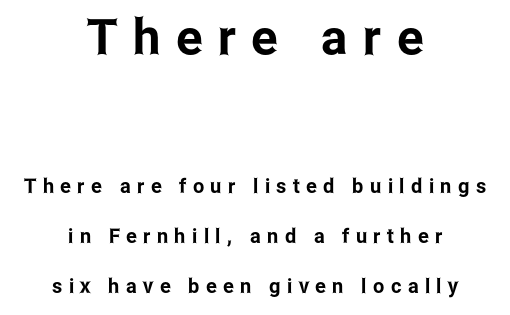
{"serif": "no", "italic": "no", "width": "condensed", "stroke_contrast": "low", "x_height": "medium", "monospaced": "no", "underline": "no", "align": "center", "line_spacing": "loose", "line_spacing_ratio": 2.49, "letter_spacing": "wide", "letter_spacing_em": 0.32, "larger_block": "first", "size_ratio": 2.45, "glyph_px": 49}
